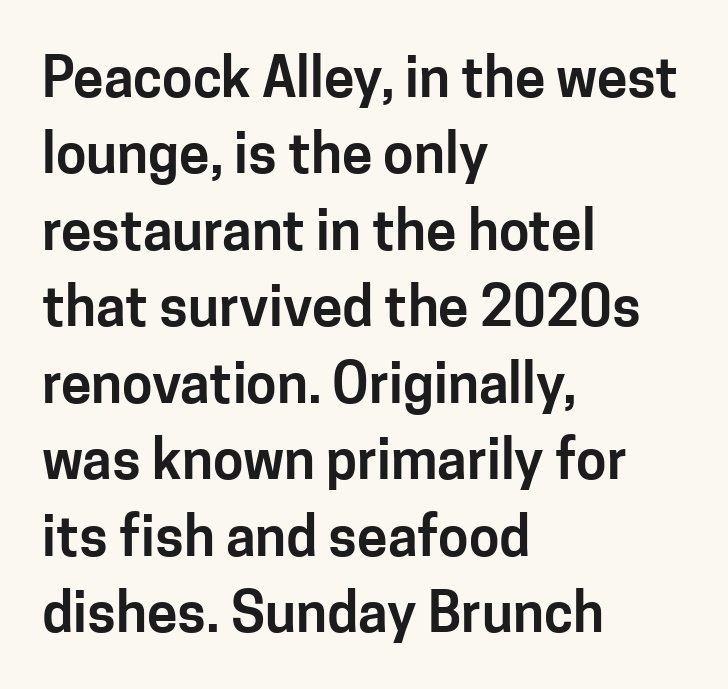
The image shows 55 px sans-serif type, upright; set left-aligned, normal line spacing (1.39x), normal letter spacing, not underlined; low stroke contrast and a medium x-height.
